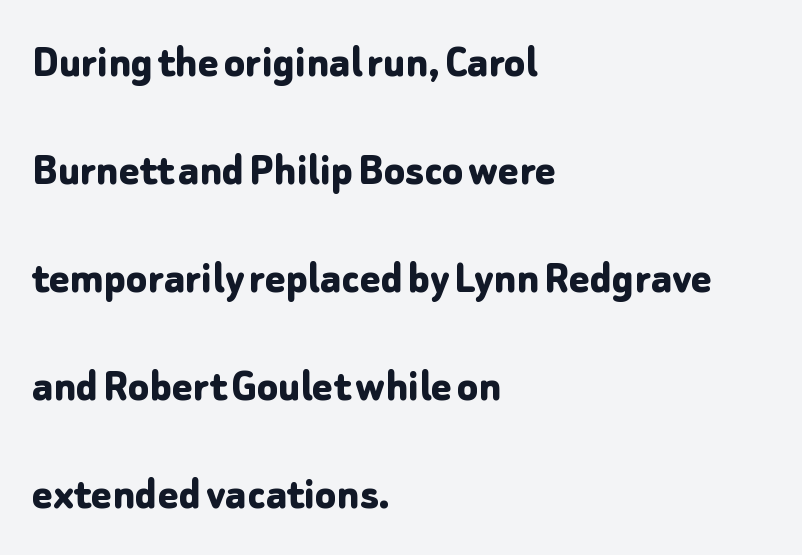
{"serif": "no", "italic": "no", "bold": "yes", "weight": "bold", "width": "normal", "stroke_contrast": "low", "x_height": "medium", "monospaced": "no", "underline": "no", "align": "left", "line_spacing": "loose", "line_spacing_ratio": 2.25, "letter_spacing": "normal", "letter_spacing_em": 0.0, "glyph_px": 48}
